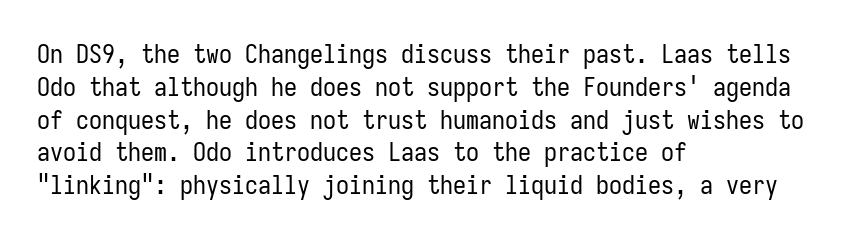
Q: Is the text bold? A: No.
Q: Is the text italic (slanted)? A: No, it is upright.
Q: Is the text underlined? A: No.
Q: How is the paragraph aligned? A: Left-aligned.
Q: Is the spacing between letters normal or unusually wide? A: Normal.
Q: Is the spacing between lines tight, normal or loose? A: Normal.
